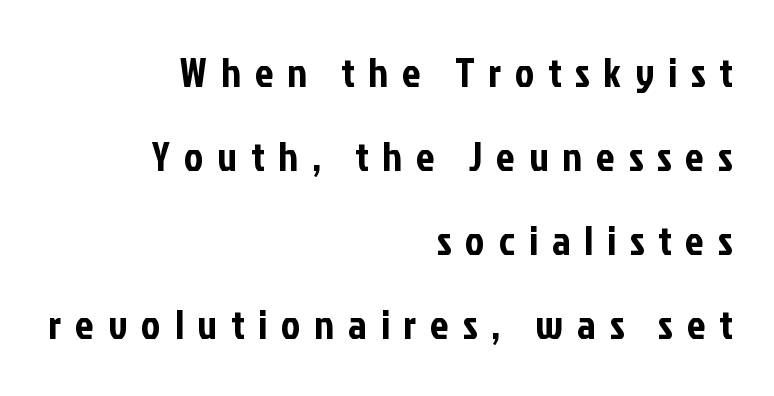
{"serif": "no", "italic": "no", "width": "condensed", "stroke_contrast": "low", "x_height": "medium", "monospaced": "no", "underline": "no", "align": "right", "line_spacing": "loose", "line_spacing_ratio": 2.05, "letter_spacing": "wide", "letter_spacing_em": 0.34, "glyph_px": 41}
